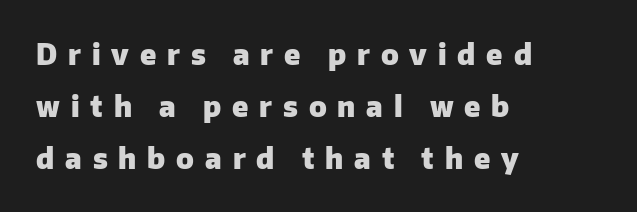
Q: Is the text bold? A: Yes.
Q: Is the text italic (slanted)? A: No, it is upright.
Q: Is the typeface a serif or a sans-serif typeface? A: Sans-serif.
Q: Is the text underlined? A: No.
Q: How is the paragraph aligned? A: Left-aligned.
Q: Is the spacing between letters normal or unusually wide? A: Unusually wide.
Q: Width (condensed, normal, or wide)? A: Normal.
Q: Stroke contrast? A: Low.
Q: x-height? A: Medium.
Q: Monospaced? A: No.
